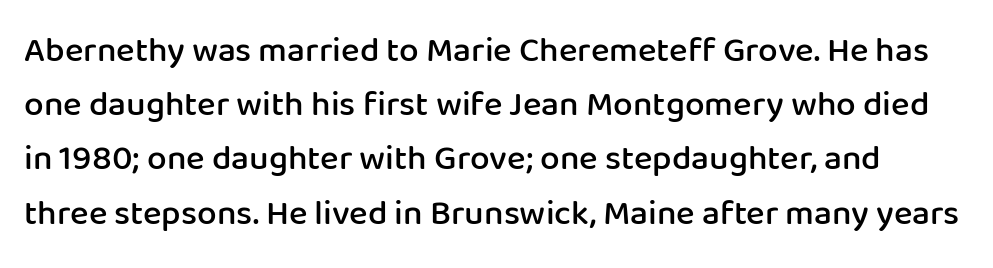
The image shows 35 px semibold sans-serif type, upright; set normal line spacing (1.55x), normal letter spacing, not underlined; low stroke contrast and a medium x-height.
